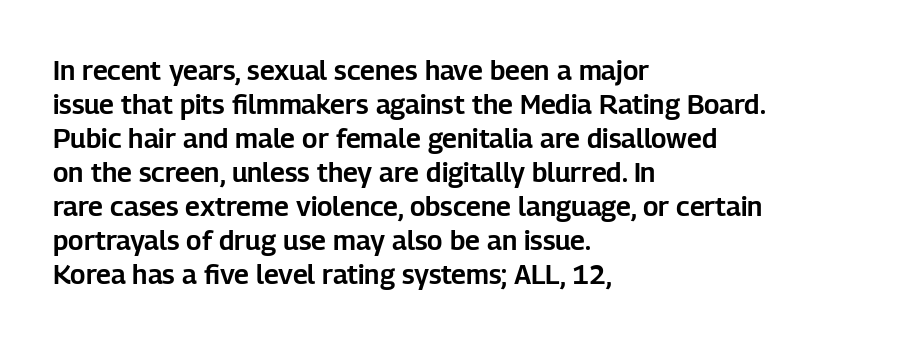
This sample uses plain, unmodified letter spacing. The setting favours the left margin, as ordinary paragraphs usually do. Does the lettering tilt? It doesn't — this is upright. Is there much room between lines? A standard amount, neither cramped nor airy.
